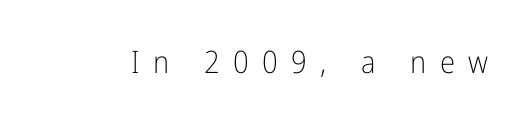
The image shows 31 px light, condensed sans-serif type, upright; set unusually wide letter spacing (+0.43 em), not underlined; low stroke contrast and a medium x-height.
